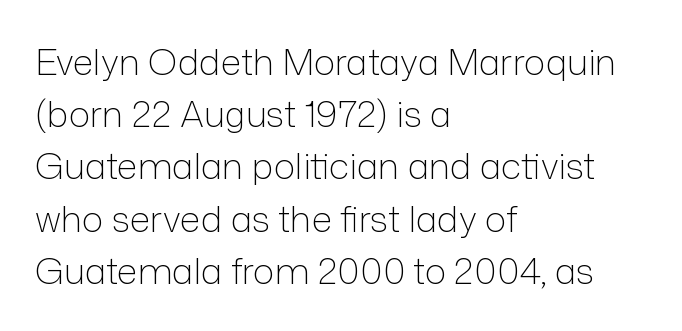
{"serif": "no", "italic": "no", "bold": "no", "weight": "light", "width": "normal", "stroke_contrast": "low", "x_height": "medium", "monospaced": "no", "underline": "no", "align": "left", "line_spacing": "normal", "line_spacing_ratio": 1.45, "letter_spacing": "normal", "letter_spacing_em": 0.0, "glyph_px": 36}
